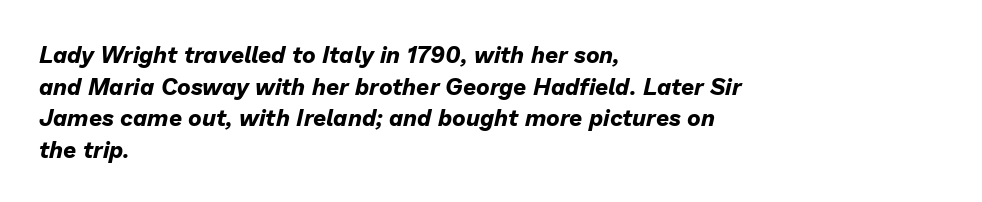
{"italic": "yes", "lean": "right", "slant_degrees": 13, "bold": "yes", "underline": "no", "align": "left", "line_spacing": "normal", "line_spacing_ratio": 1.37, "letter_spacing": "normal", "letter_spacing_em": 0.0, "glyph_px": 23}
